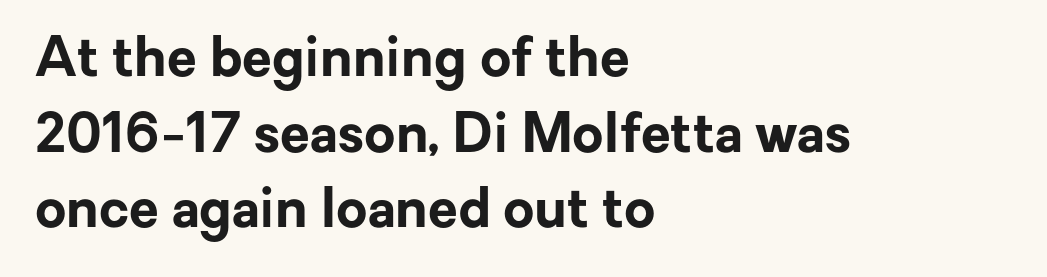
{"serif": "no", "italic": "no", "bold": "yes", "weight": "bold", "width": "normal", "stroke_contrast": "low", "x_height": "medium", "monospaced": "no", "underline": "no", "align": "left", "line_spacing": "normal", "line_spacing_ratio": 1.4, "letter_spacing": "normal", "letter_spacing_em": 0.0, "glyph_px": 54}
